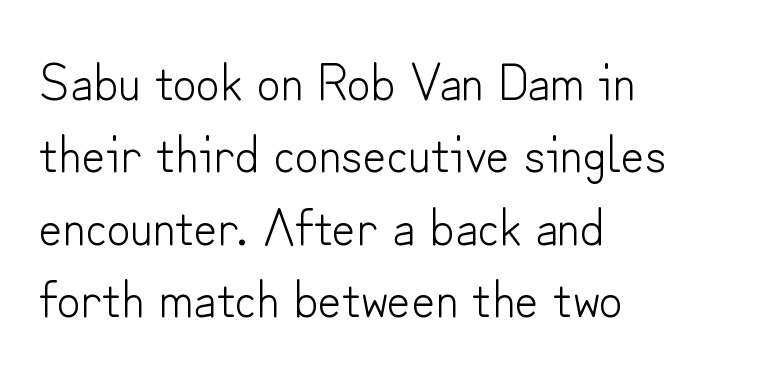
The image shows 52 px light sans-serif type, upright; set left-aligned, normal line spacing (1.39x), normal letter spacing, not underlined; low stroke contrast and a small x-height.
